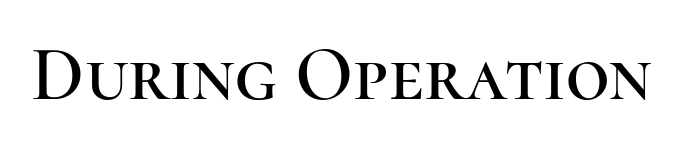
The face used here is proportionally spaced, like ordinary book or web type. Is the letter spacing exaggerated? No — it looks like the ordinary default. Letters rest on an invisible, unmarked baseline. Is this a sans? No — the strokes have serifs. The letters stand upright; this is a roman face.
